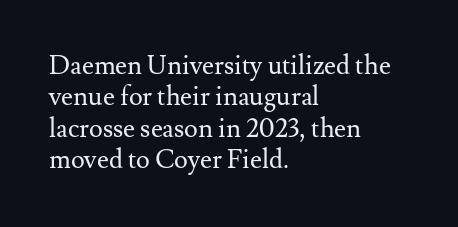
What stands out about the letter spacing? Nothing — it is the standard amount. The rendering anchors every line to the left-hand side. A light-to-regular cut is what we see here. Ordinary non-slanted type is in use.
